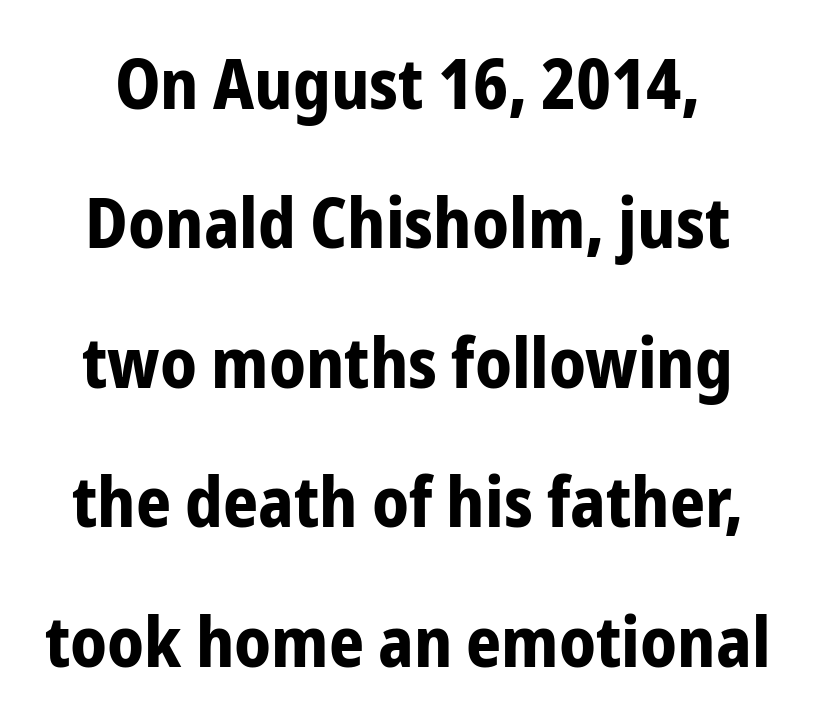
{"serif": "no", "italic": "no", "bold": "yes", "weight": "bold", "width": "condensed", "stroke_contrast": "low", "x_height": "medium", "monospaced": "no", "underline": "no", "line_spacing": "loose", "line_spacing_ratio": 2.02, "letter_spacing": "normal", "letter_spacing_em": 0.0, "glyph_px": 69}
